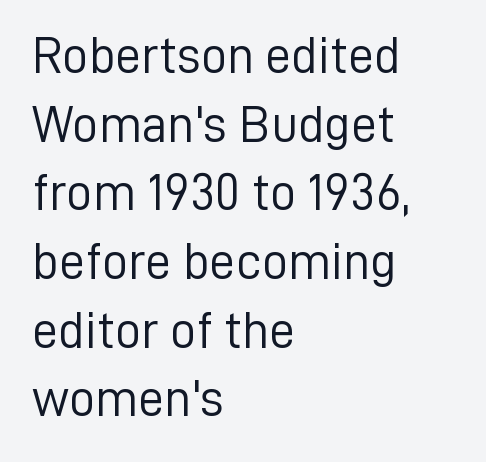
The image shows 52 px light sans-serif type, upright; set left-aligned, normal line spacing (1.32x), normal letter spacing, not underlined; low stroke contrast and a medium x-height.
